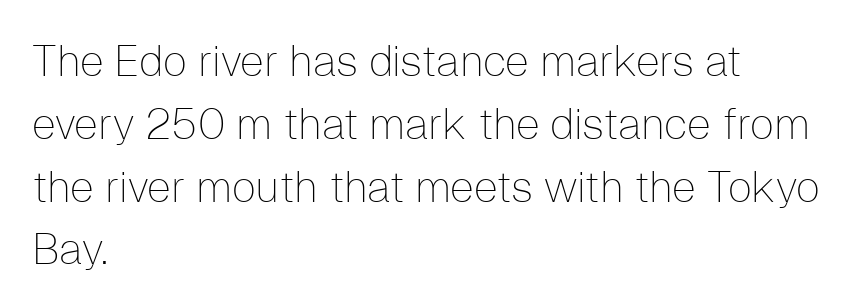
Q: Is the text bold? A: No.
Q: Is the text italic (slanted)? A: No, it is upright.
Q: Is the typeface a serif or a sans-serif typeface? A: Sans-serif.
Q: Is the text underlined? A: No.
Q: How is the paragraph aligned? A: Left-aligned.
Q: Is the spacing between letters normal or unusually wide? A: Normal.
Q: Is the spacing between lines tight, normal or loose? A: Normal.
Q: Width (condensed, normal, or wide)? A: Normal.
Q: Stroke contrast? A: Low.
Q: x-height? A: Medium.
Q: Monospaced? A: No.
